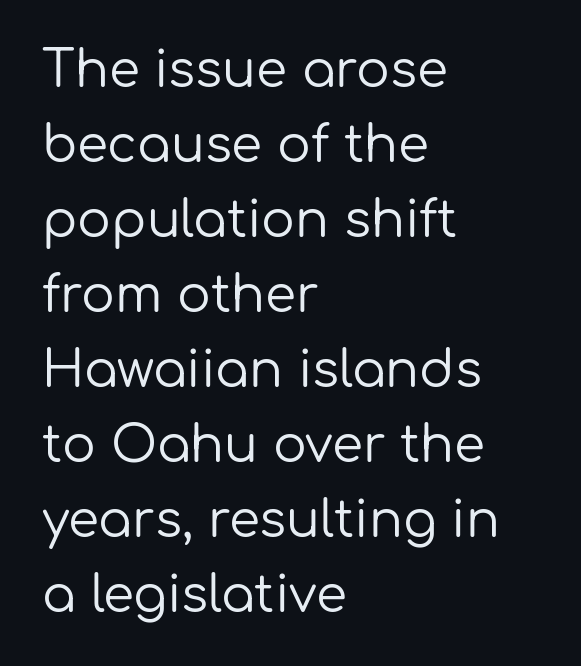
The image shows 50 px regular-weight sans-serif type, upright; set left-aligned, normal line spacing (1.5x), normal letter spacing, not underlined; low stroke contrast and a medium x-height.
